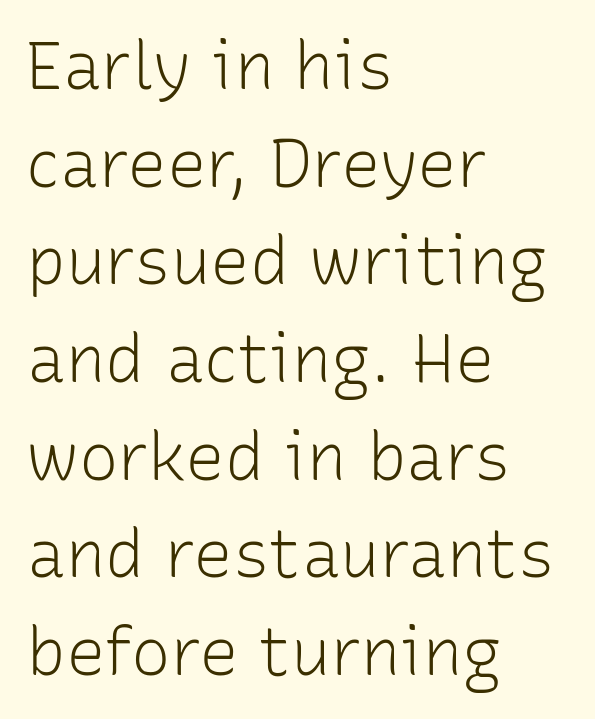
If you drew a line through each stem, it would be perfectly vertical. The face looks like a standard text weight, possibly lighter. Rows of type keep a routine distance in the vertical direction. A classic flush-left, rag-right setting is used for this passage. Nobody drew a line under any word here.
